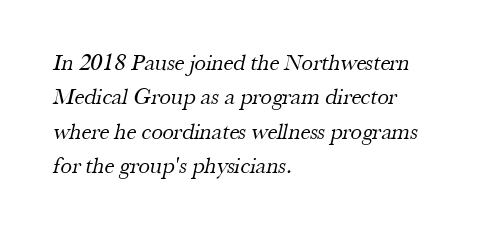
These lines sit exactly where default settings would place them. Layout note: lines flush left. The horizontal fit of the characters is conventional and even. The zone under the glyphs is completely vacant.
